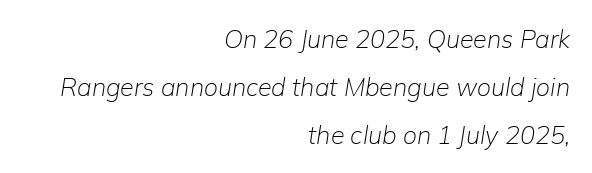
Q: Is the text bold? A: No.
Q: Is the text italic (slanted)? A: Yes, it leans right by about 9 degrees.
Q: Is the text underlined? A: No.
Q: How is the paragraph aligned? A: Right-aligned.
Q: Is the spacing between letters normal or unusually wide? A: Normal.
Q: Is the spacing between lines tight, normal or loose? A: Loose.
